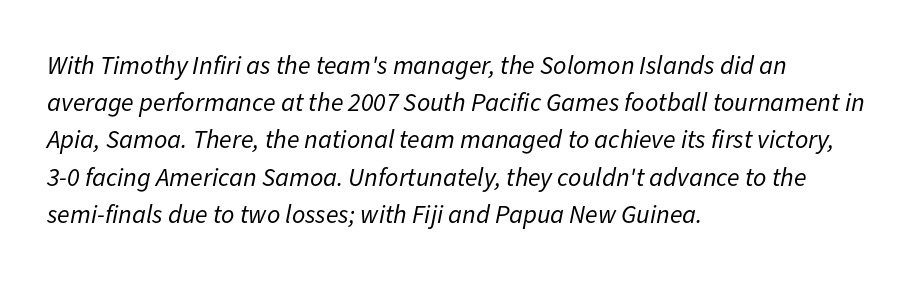
Q: Is the text bold? A: No.
Q: Is the text italic (slanted)? A: Yes, it leans right by about 11 degrees.
Q: Is the text underlined? A: No.
Q: How is the paragraph aligned? A: Left-aligned.
Q: Is the spacing between letters normal or unusually wide? A: Normal.
Q: Is the spacing between lines tight, normal or loose? A: Normal.
